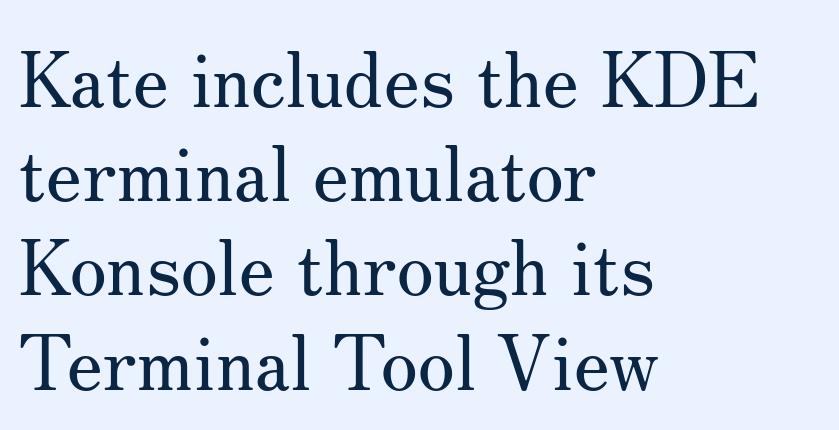
{"serif": "yes", "italic": "no", "bold": "no", "weight": "regular", "width": "normal", "stroke_contrast": "medium", "x_height": "small", "monospaced": "no", "underline": "no", "align": "left", "line_spacing_ratio": 1.24, "letter_spacing": "normal", "letter_spacing_em": 0.0, "glyph_px": 76}
